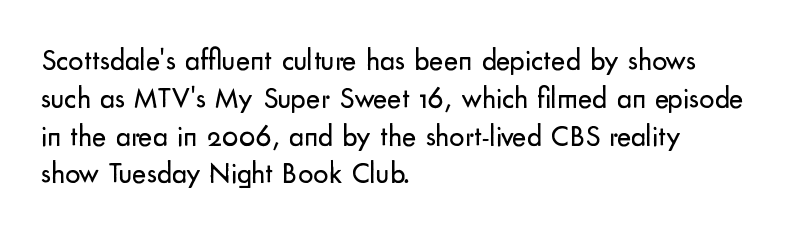
Q: Is the text bold? A: No.
Q: Is the text italic (slanted)? A: No, it is upright.
Q: Is the typeface a serif or a sans-serif typeface? A: Sans-serif.
Q: Is the text underlined? A: No.
Q: How is the paragraph aligned? A: Left-aligned.
Q: Is the spacing between letters normal or unusually wide? A: Normal.
Q: Is the spacing between lines tight, normal or loose? A: Normal.
Q: Width (condensed, normal, or wide)? A: Normal.
Q: Stroke contrast? A: Low.
Q: x-height? A: Small.
Q: Monospaced? A: No.
